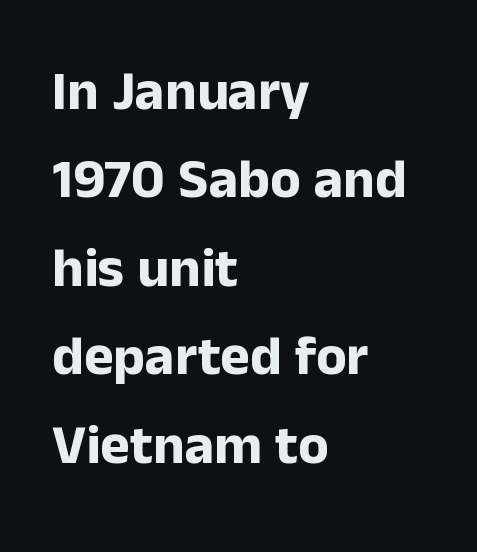
Q: Is the text bold? A: Yes.
Q: Is the text italic (slanted)? A: No, it is upright.
Q: Is the typeface a serif or a sans-serif typeface? A: Sans-serif.
Q: Is the text underlined? A: No.
Q: How is the paragraph aligned? A: Left-aligned.
Q: Is the spacing between letters normal or unusually wide? A: Normal.
Q: Is the spacing between lines tight, normal or loose? A: Normal.
Q: Width (condensed, normal, or wide)? A: Normal.
Q: Stroke contrast? A: Low.
Q: x-height? A: Medium.
Q: Monospaced? A: No.
